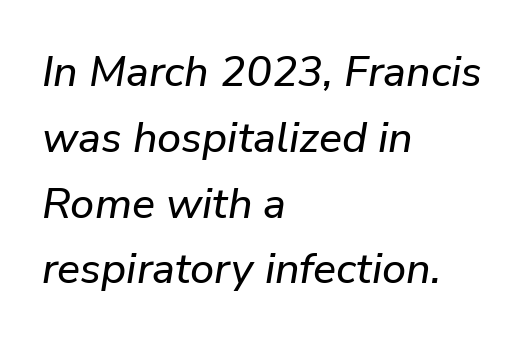
Q: Is the text italic (slanted)? A: Yes, it leans right by about 9 degrees.
Q: Is the text underlined? A: No.
Q: How is the paragraph aligned? A: Left-aligned.
Q: Is the spacing between letters normal or unusually wide? A: Normal.
Q: Is the spacing between lines tight, normal or loose? A: Normal.
Q: Width (condensed, normal, or wide)? A: Normal.
Q: Stroke contrast? A: Low.
Q: x-height? A: Medium.
Q: Monospaced? A: No.
